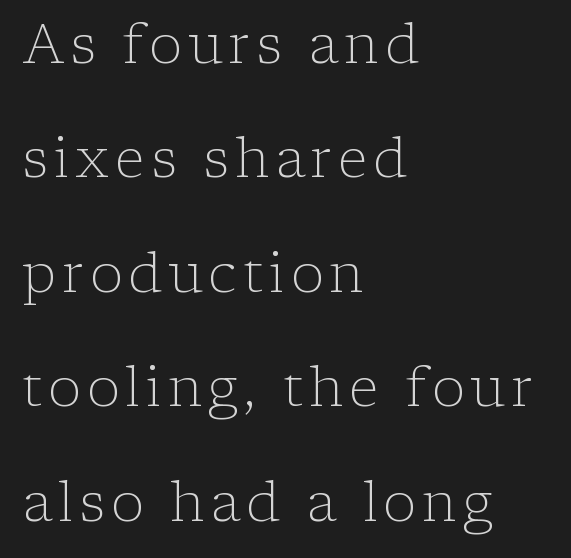
Summary of vertical rhythm: relaxed, with wide interline spacing. This rendering uses left alignment, leaving the right contour irregular. Do the characters align in a grid? No, the font is proportional. The cut favours lightness, reaching ordinary text weight at its darkest. Note: serifs present on the glyphs.
